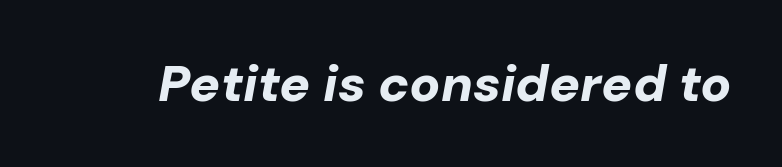
{"italic": "yes", "lean": "right", "slant_degrees": 10, "bold": "yes", "weight": "bold", "width": "normal", "stroke_contrast": "low", "x_height": "medium", "monospaced": "no", "underline": "no", "letter_spacing": "normal", "letter_spacing_em": 0.0, "glyph_px": 51}
